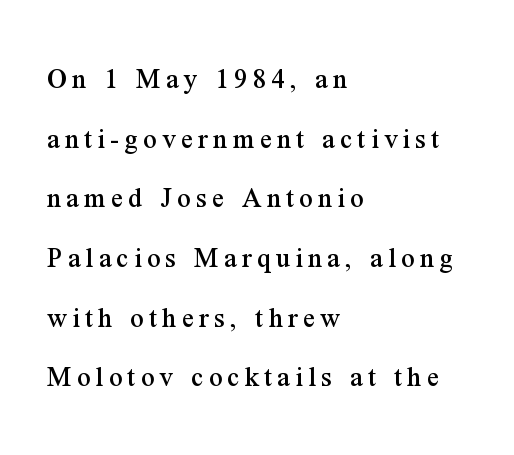
Line starts are locked; line ends wander. Letterform terminals end in serifs throughout the passage. Quick note: not italic, upright. This sample has the flowing, uneven cadence of proportional lettering. The gap between lines stays unmarked. The lines are spread far apart with generous leading.
